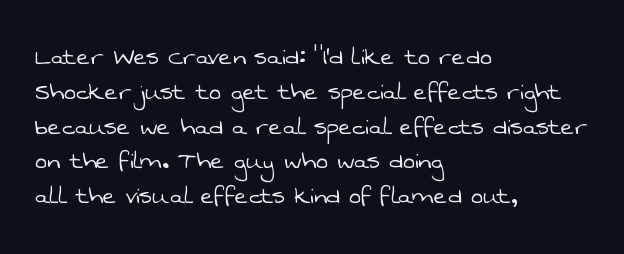
The passage shown is not bold in any degree. The glyphs in this specimen are sans serif. The letters advance in unequal steps, a hallmark of proportional type. Descender tails drop into unmarked territory.
